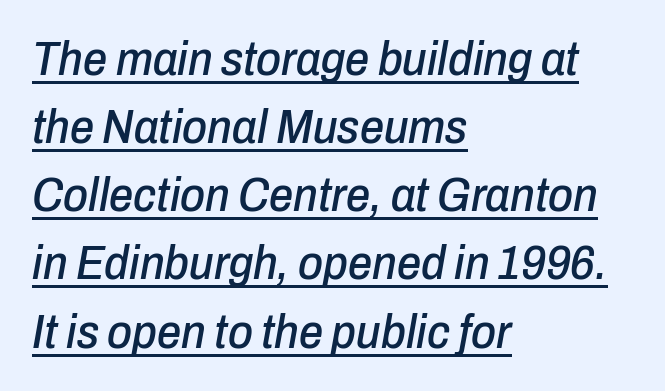
Q: Is the text italic (slanted)? A: Yes, it leans right by about 10 degrees.
Q: Is the text underlined? A: Yes.
Q: How is the paragraph aligned? A: Left-aligned.
Q: Is the spacing between letters normal or unusually wide? A: Normal.
Q: Is the spacing between lines tight, normal or loose? A: Normal.
Q: Width (condensed, normal, or wide)? A: Condensed.
Q: Stroke contrast? A: Low.
Q: x-height? A: Medium.
Q: Monospaced? A: No.
